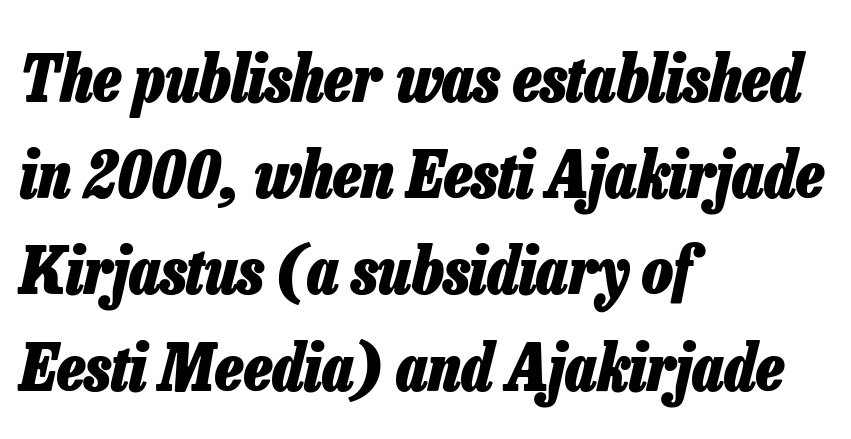
Q: Is the text bold? A: Yes.
Q: Is the text italic (slanted)? A: Yes, it leans right by about 13 degrees.
Q: Is the text underlined? A: No.
Q: How is the paragraph aligned? A: Left-aligned.
Q: Is the spacing between letters normal or unusually wide? A: Normal.
Q: Is the spacing between lines tight, normal or loose? A: Normal.
Q: Width (condensed, normal, or wide)? A: Condensed.
Q: Stroke contrast? A: Low.
Q: x-height? A: Medium.
Q: Monospaced? A: No.
